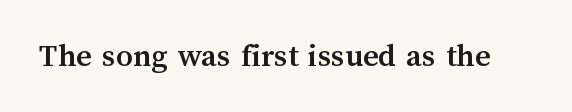
The image shows 33 px semibold type, upright; set normal letter spacing, not underlined; medium stroke contrast and a medium x-height.
